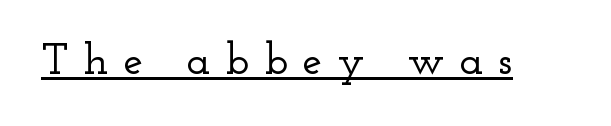
Q: Is the text italic (slanted)? A: No, it is upright.
Q: Is the typeface a serif or a sans-serif typeface? A: Serif.
Q: Is the text underlined? A: Yes.
Q: Is the spacing between letters normal or unusually wide? A: Unusually wide.
Q: Width (condensed, normal, or wide)? A: Wide.
Q: Stroke contrast? A: Low.
Q: x-height? A: Small.
Q: Monospaced? A: No.
